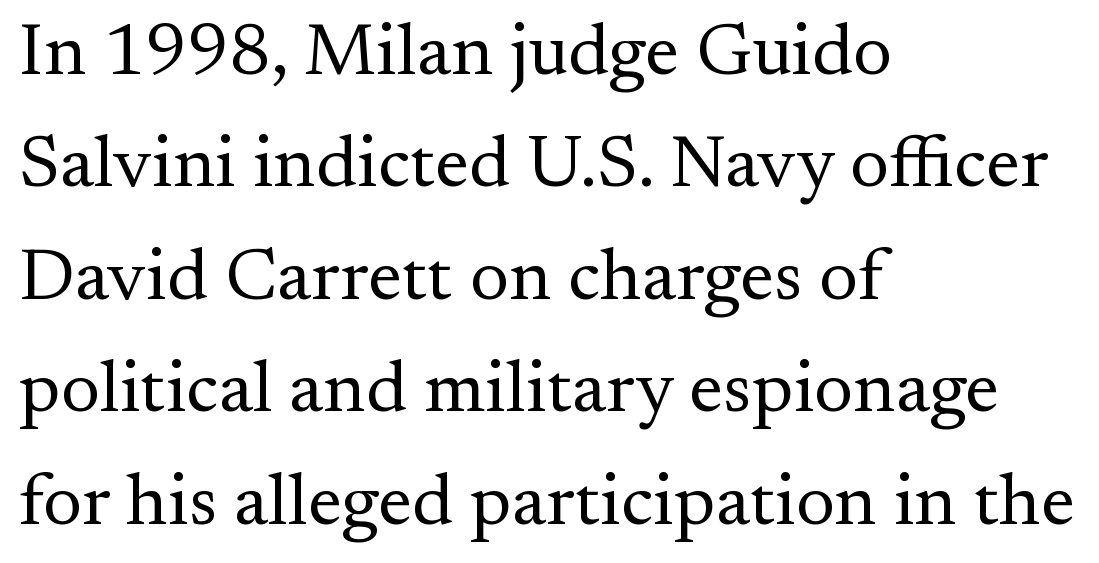
{"serif": "yes", "italic": "no", "bold": "no", "weight": "regular", "width": "normal", "stroke_contrast": "medium", "x_height": "small", "monospaced": "no", "underline": "no", "align": "left", "line_spacing": "normal", "line_spacing_ratio": 1.52, "letter_spacing": "normal", "letter_spacing_em": 0.0, "glyph_px": 74}
